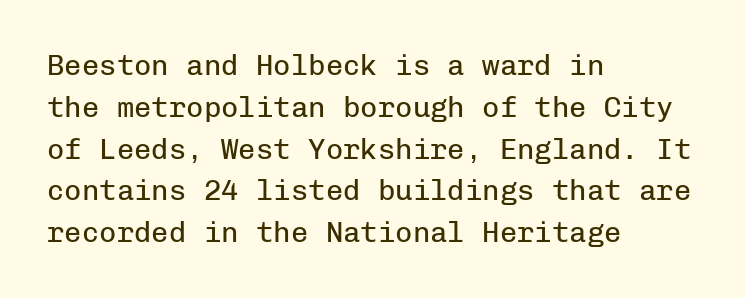
The font's upright variant was chosen for this text. Between one letter and the next there's only the usual sliver of space. No chunkiness to these letters — they're not bold. One glance says typical: line gaps are just what's usual. These lines are rendered in a fixed-pitch font. Font category for this specimen: sans-serif.
